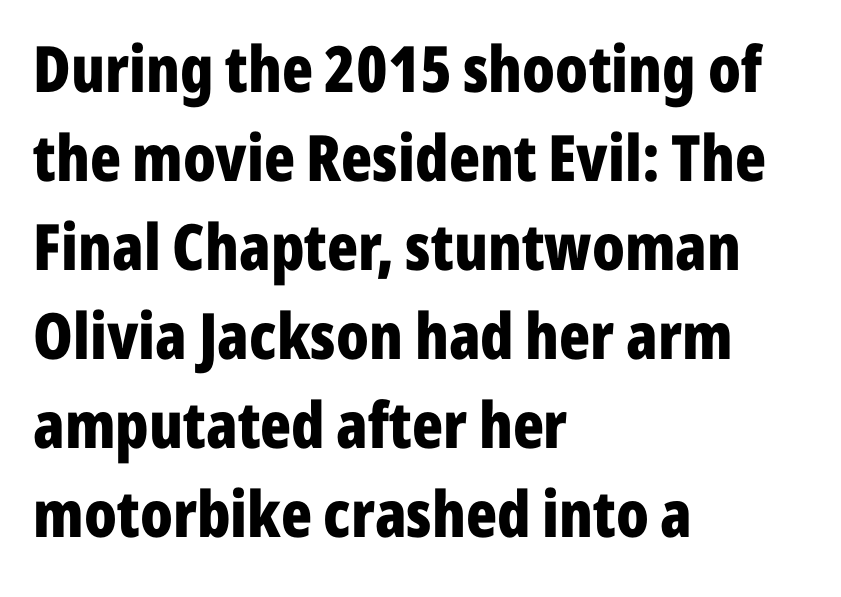
The image shows 64 px bold, condensed sans-serif type, upright; set left-aligned, normal line spacing (1.39x), normal letter spacing, not underlined; low stroke contrast and a medium x-height.
